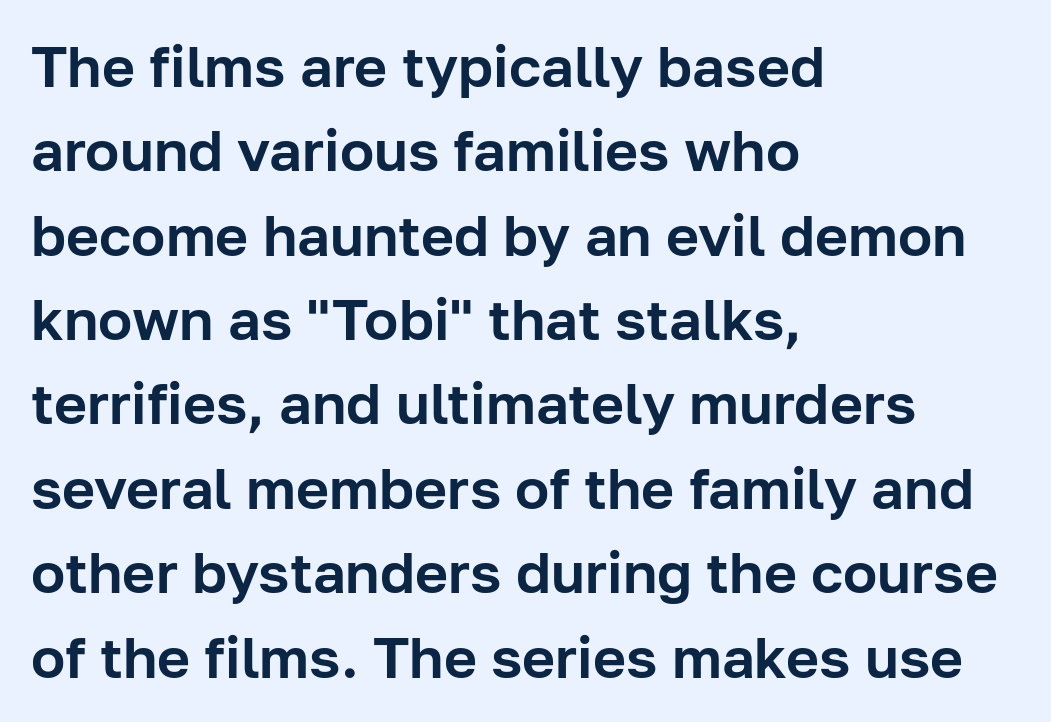
You could not count columns in this text — the font is proportionally spaced. The typeface chosen for these lines omits serifs. One glance says typical: line gaps are just what's usual. The horizontal fit of the characters is conventional and even. Every character sits straight up, as roman type does. The setting favours the left margin, as ordinary paragraphs usually do.
